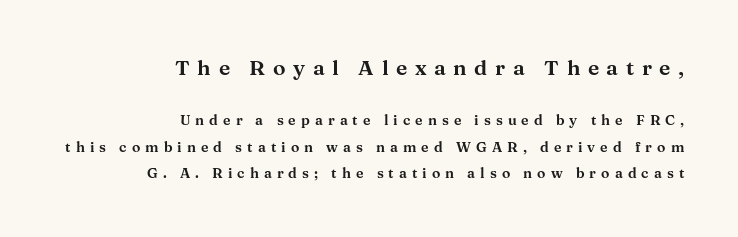
Italic? Not at all — the glyphs are vertical. Observe the wide spacing: letters keep a clear distance from each other. The passage shown stacks its lines with a broad gap. Which margin do the lines hug? The right one — the left edge is uneven. Large over small — that's the arrangement of the two blocks here. The foot of each line stays bare and open.
